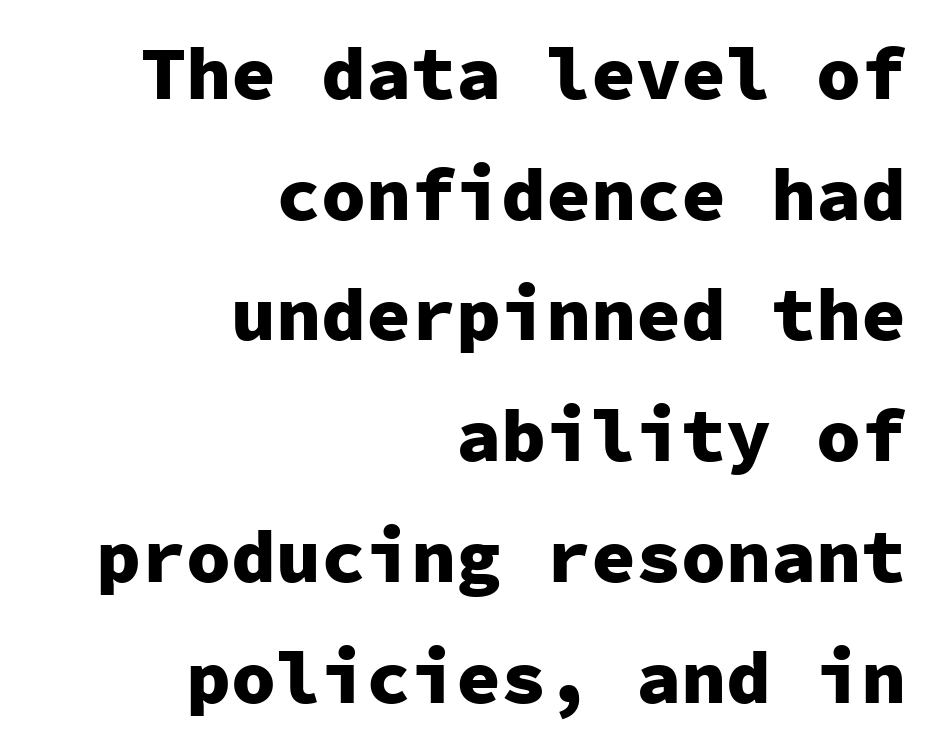
Q: Is the text bold? A: Yes.
Q: Is the text italic (slanted)? A: No, it is upright.
Q: Is the typeface a serif or a sans-serif typeface? A: Sans-serif.
Q: Is the text underlined? A: No.
Q: How is the paragraph aligned? A: Right-aligned.
Q: Is the spacing between letters normal or unusually wide? A: Normal.
Q: Is the spacing between lines tight, normal or loose? A: Normal.
Q: Width (condensed, normal, or wide)? A: Normal.
Q: Stroke contrast? A: Low.
Q: x-height? A: Medium.
Q: Monospaced? A: Yes.
